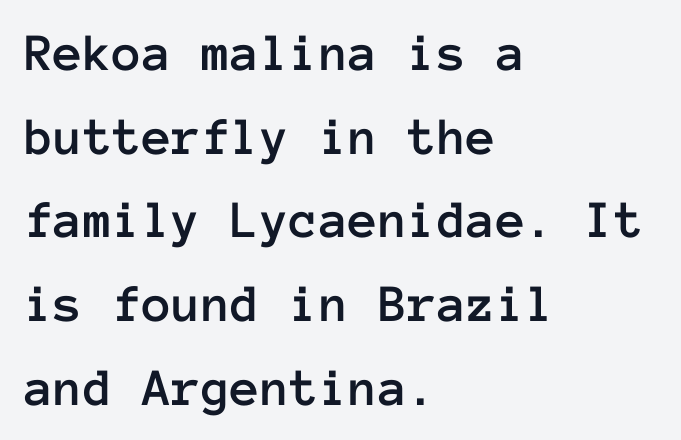
It's the straight-up-and-down kind of type. Lines of text with bare space underneath. Inter-character spacing is left at the font's built-in metrics. In terms of leading, this rendering sits right in the middle. Fixed-width glyphs throughout — classic coding-font behaviour.
